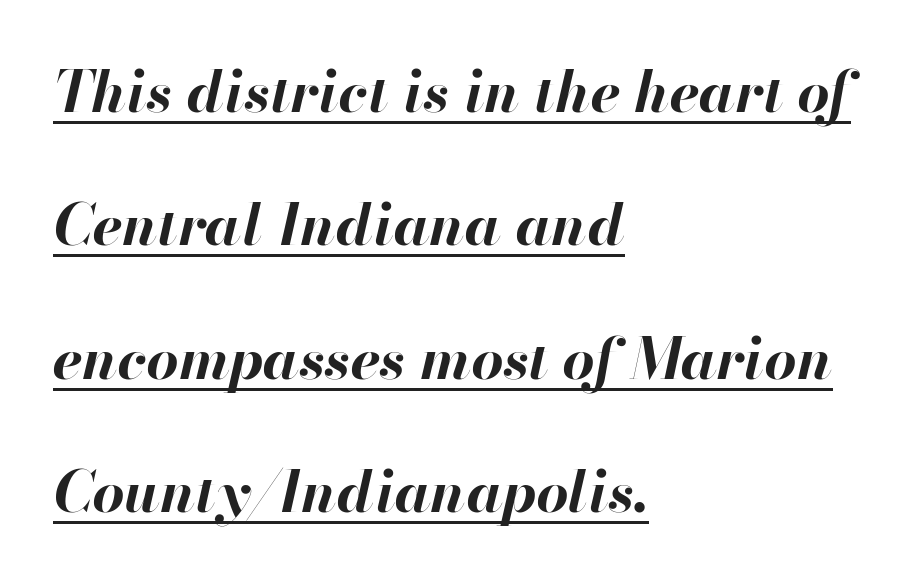
{"italic": "yes", "lean": "right", "slant_degrees": 13, "bold": "yes", "weight": "bold", "width": "normal", "stroke_contrast": "high", "x_height": "small", "monospaced": "no", "underline": "yes", "align": "left", "line_spacing": "loose", "line_spacing_ratio": 2.34, "letter_spacing": "normal", "letter_spacing_em": 0.0, "glyph_px": 57}
